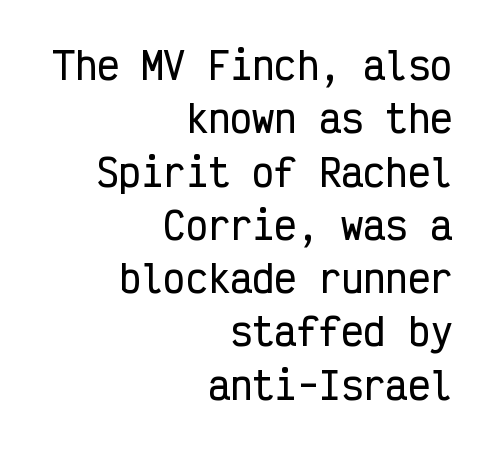
The image shows 37 px condensed sans-serif type, upright, monospaced; set right-aligned, normal line spacing (1.44x), normal letter spacing, not underlined; low stroke contrast and a medium x-height.
